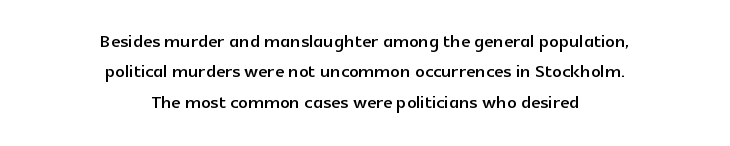
These lines sit exactly where default settings would place them. Has an underline been added? It has not. Tall strokes in this sample are plumb rather than angled. Here the glyphs are tracked normally, forming tight word shapes. Alignment: centered.
